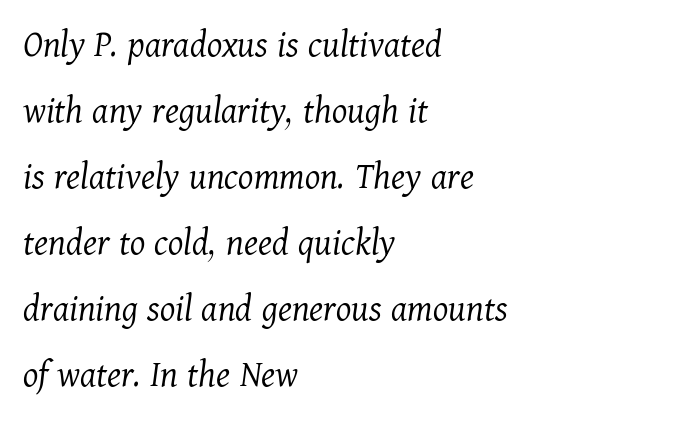
The image shows 39 px light serif type, italic (leaning right); set left-aligned, normal line spacing (1.69x), normal letter spacing, not underlined; medium stroke contrast and a medium x-height.
